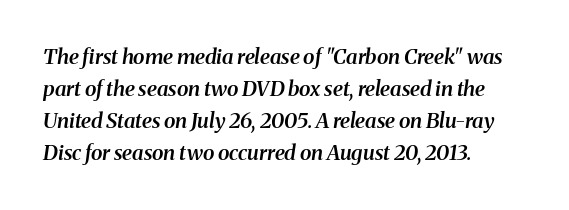
The image shows 21 px text type, italic (leaning right); set left-aligned, normal line spacing (1.53x), normal letter spacing, not underlined.
